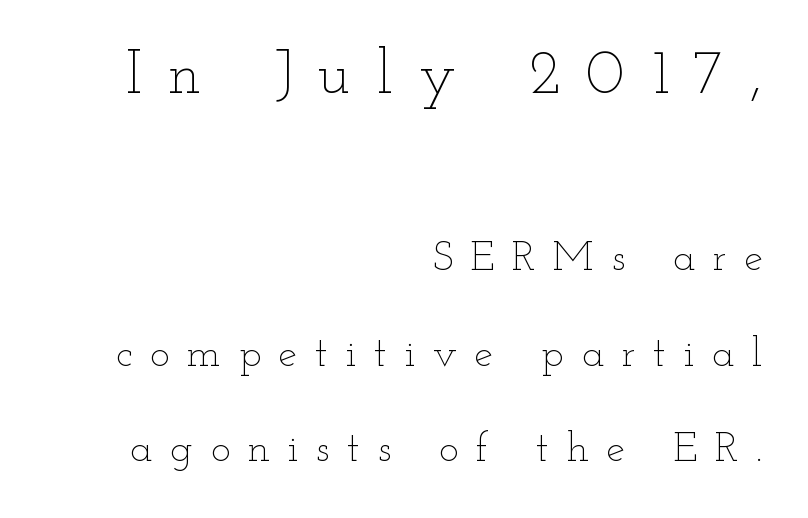
The image shows 63 px thin, wide type, upright; set right-aligned, loose line spacing (2.27x), unusually wide letter spacing (+0.42 em), not underlined; the first (top) block is 1.5x larger; low stroke contrast and a small x-height.
